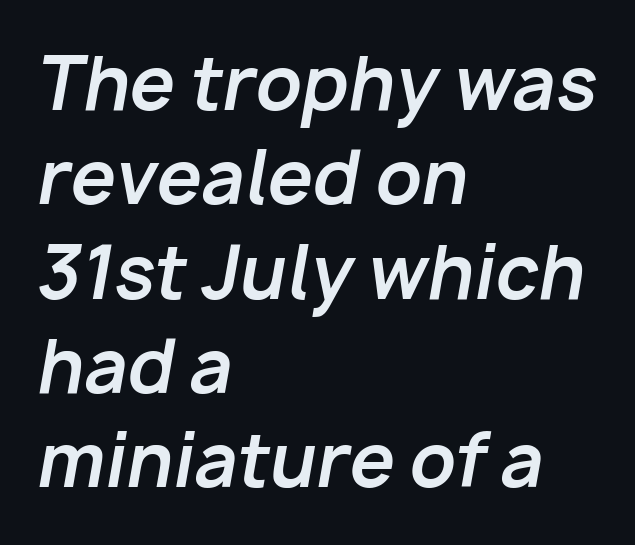
The image shows 72 px bold type, italic (leaning right); set left-aligned, normal line spacing (1.31x), normal letter spacing, not underlined; low stroke contrast and a medium x-height.
